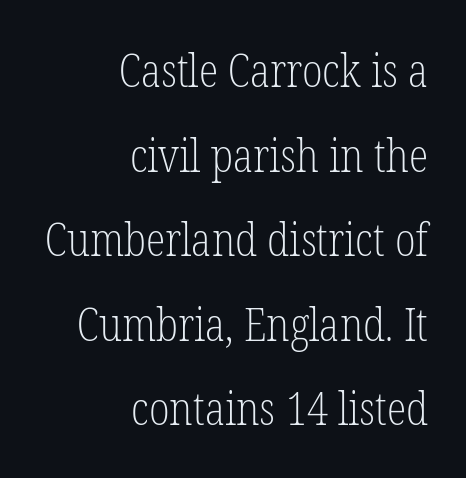
The image shows 45 px light, condensed serif type, upright; set right-aligned, line spacing 1.88x, normal letter spacing, not underlined; low stroke contrast and a medium x-height.
